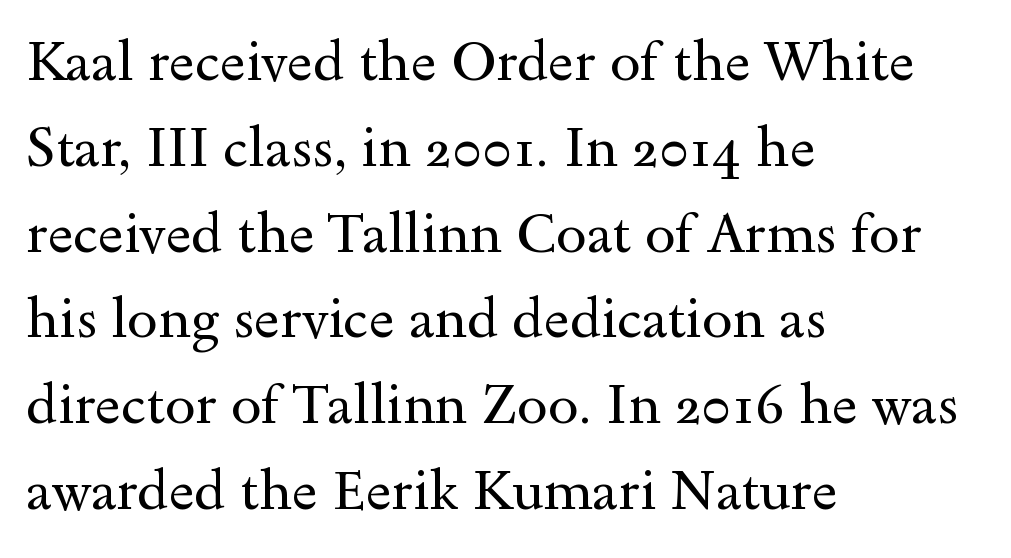
Q: Is the text bold? A: No.
Q: Is the text italic (slanted)? A: No, it is upright.
Q: Is the typeface a serif or a sans-serif typeface? A: Serif.
Q: Is the text underlined? A: No.
Q: How is the paragraph aligned? A: Left-aligned.
Q: Is the spacing between letters normal or unusually wide? A: Normal.
Q: Is the spacing between lines tight, normal or loose? A: Normal.
Q: Width (condensed, normal, or wide)? A: Wide.
Q: x-height? A: Small.
Q: Monospaced? A: No.
